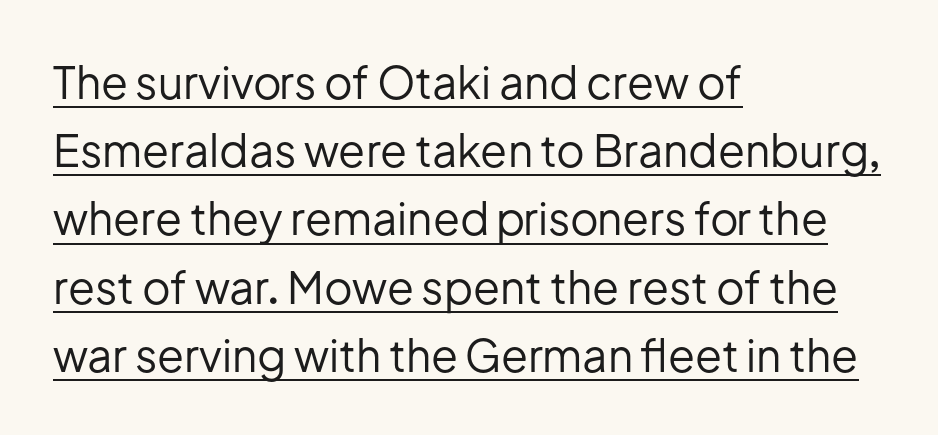
{"serif": "no", "italic": "no", "bold": "no", "weight": "regular", "width": "normal", "stroke_contrast": "low", "x_height": "medium", "monospaced": "no", "underline": "yes", "align": "left", "line_spacing": "normal", "line_spacing_ratio": 1.55, "letter_spacing": "normal", "letter_spacing_em": 0.0, "glyph_px": 44}
